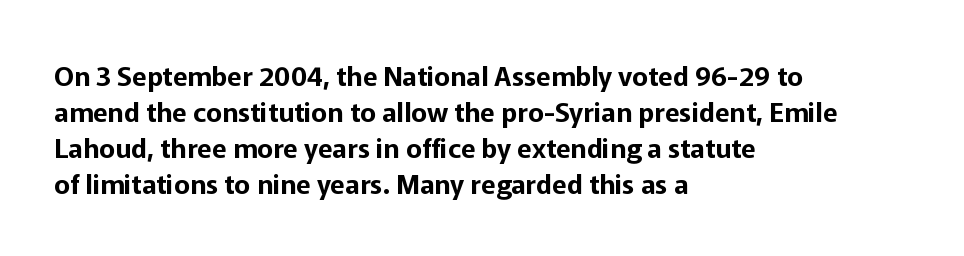
Q: Is the text italic (slanted)? A: No, it is upright.
Q: Is the text underlined? A: No.
Q: How is the paragraph aligned? A: Left-aligned.
Q: Is the spacing between letters normal or unusually wide? A: Normal.
Q: Is the spacing between lines tight, normal or loose? A: Normal.
